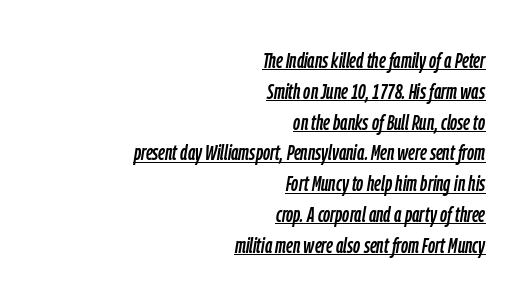
The image shows 22 px text type, italic (leaning right); set right-aligned, normal line spacing (1.4x), normal letter spacing, underlined.
